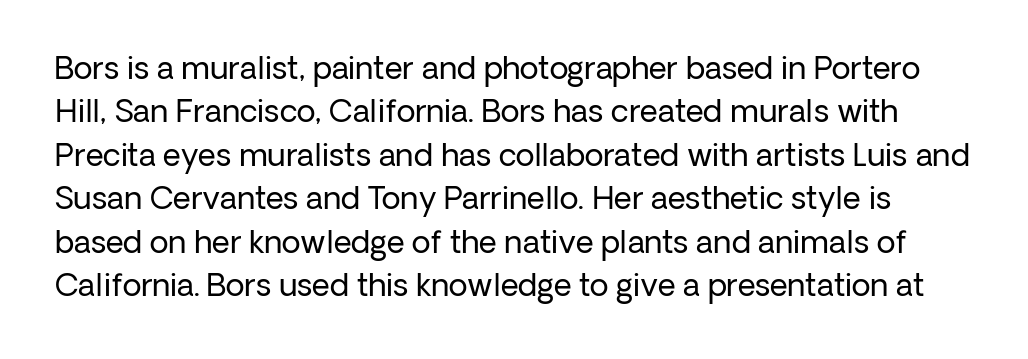
{"serif": "no", "italic": "no", "bold": "no", "weight": "regular", "width": "normal", "stroke_contrast": "low", "x_height": "medium", "monospaced": "no", "underline": "no", "line_spacing": "normal", "line_spacing_ratio": 1.4, "letter_spacing": "normal", "letter_spacing_em": 0.0, "glyph_px": 31}
